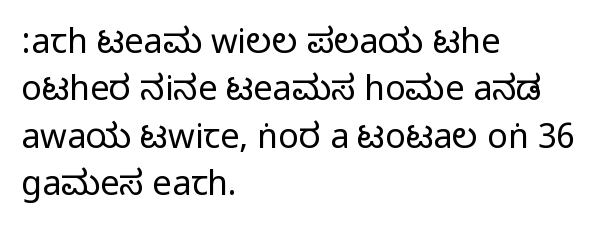
Q: Is the text italic (slanted)? A: No, it is upright.
Q: Is the typeface a serif or a sans-serif typeface? A: Sans-serif.
Q: Is the text underlined? A: No.
Q: How is the paragraph aligned? A: Left-aligned.
Q: Is the spacing between letters normal or unusually wide? A: Normal.
Q: Is the spacing between lines tight, normal or loose? A: Normal.
Q: Width (condensed, normal, or wide)? A: Condensed.
Q: Stroke contrast? A: Medium.
Q: Monospaced? A: No.
